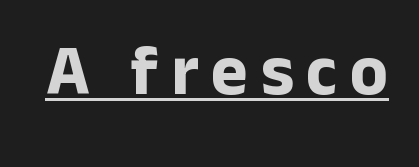
The image shows 70 px bold sans-serif type, upright; set underlined; low stroke contrast and a medium x-height.
